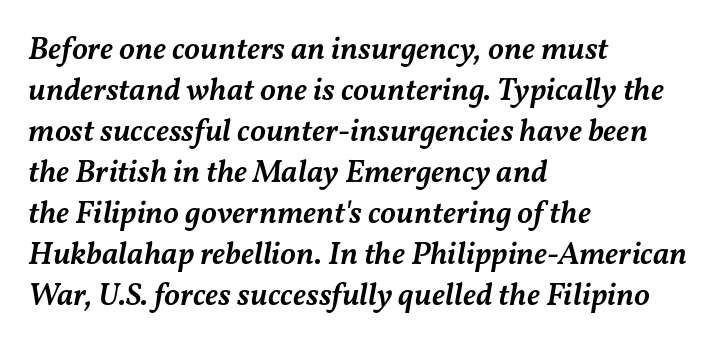
The image shows 32 px semibold type, italic (leaning right); set left-aligned, normal line spacing (1.28x), normal letter spacing, not underlined; medium stroke contrast and a medium x-height.
